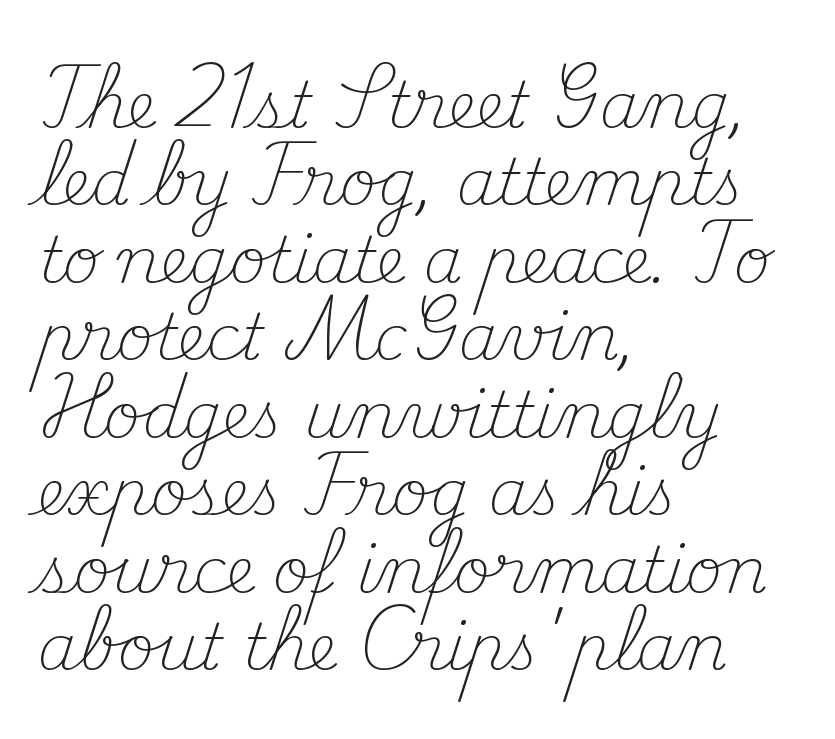
Is this a heavy cut? Hardly; it is regular or lighter. This rendering leaves character spacing at its baseline value. This rendering features lettering with no underline. A typesetter would call this proportional, since set widths differ per character.
